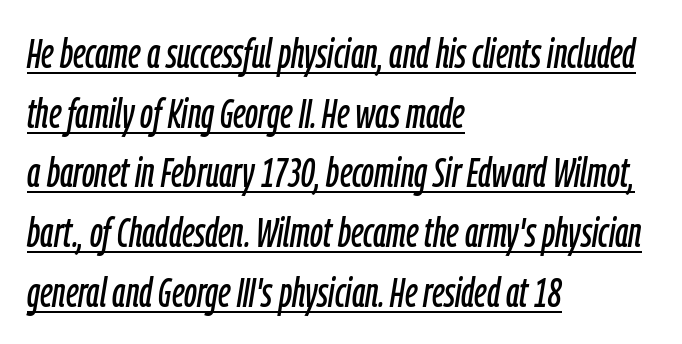
{"italic": "yes", "lean": "right", "slant_degrees": 9, "width": "condensed", "stroke_contrast": "low", "x_height": "medium", "monospaced": "no", "underline": "yes", "align": "left", "line_spacing": "normal", "line_spacing_ratio": 1.42, "letter_spacing": "normal", "letter_spacing_em": 0.0, "glyph_px": 42}
